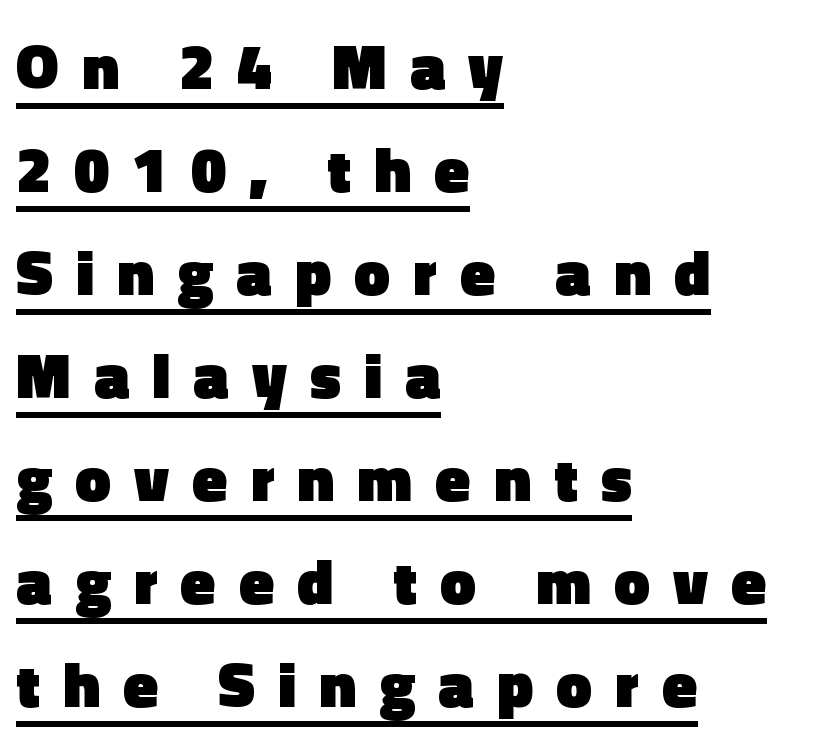
Q: Is the text bold? A: Yes.
Q: Is the text italic (slanted)? A: No, it is upright.
Q: Is the typeface a serif or a sans-serif typeface? A: Sans-serif.
Q: Is the text underlined? A: Yes.
Q: How is the paragraph aligned? A: Left-aligned.
Q: Is the spacing between letters normal or unusually wide? A: Unusually wide.
Q: Is the spacing between lines tight, normal or loose? A: Normal.
Q: Width (condensed, normal, or wide)? A: Normal.
Q: x-height? A: Medium.
Q: Monospaced? A: No.
